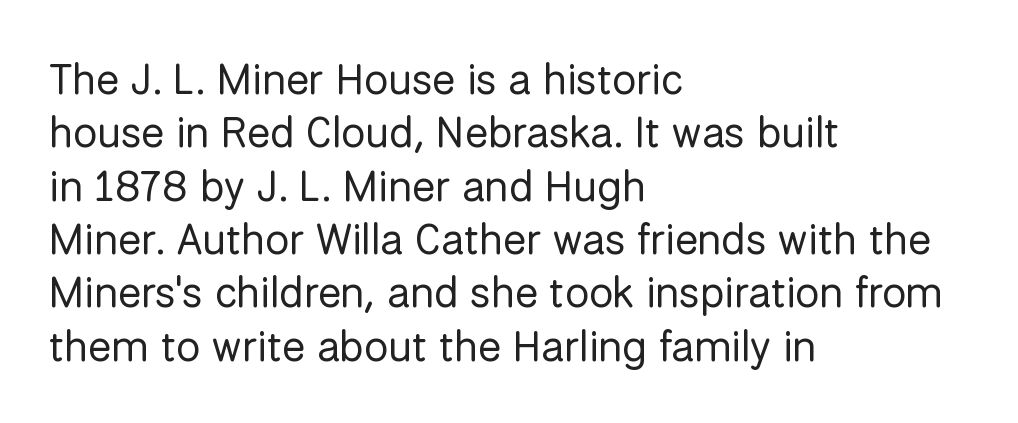
{"serif": "no", "italic": "no", "bold": "no", "weight": "regular", "width": "normal", "stroke_contrast": "low", "x_height": "medium", "monospaced": "no", "underline": "no", "align": "left", "line_spacing_ratio": 1.24, "letter_spacing": "normal", "letter_spacing_em": 0.0, "glyph_px": 43}
